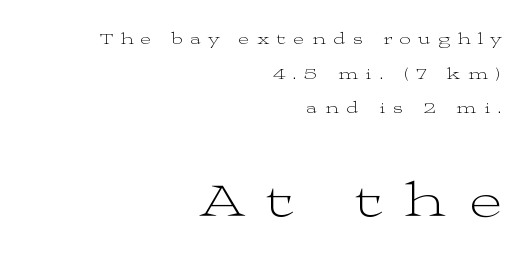
The image shows 49 px light, wide serif type, upright; set right-aligned, loose line spacing (2.17x), unusually wide letter spacing (+0.48 em), not underlined; the second (bottom) block is 3.06x larger; medium stroke contrast and a medium x-height.
